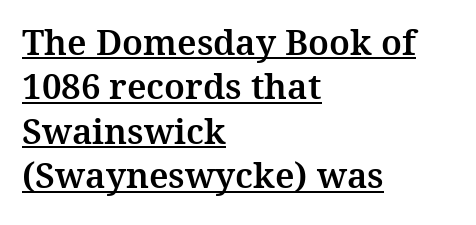
{"serif": "yes", "italic": "no", "width": "normal", "stroke_contrast": "medium", "x_height": "medium", "monospaced": "no", "underline": "yes", "align": "left", "line_spacing": "normal", "line_spacing_ratio": 1.27, "letter_spacing": "normal", "letter_spacing_em": 0.0, "glyph_px": 35}
